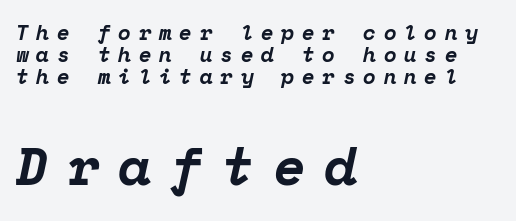
The type is letterspaced generously, with wide tracking. Here the designer chose a console-style face with uniform glyph widths. Type without underlining. Check where the strokes stop: tiny serifs finish them off.
